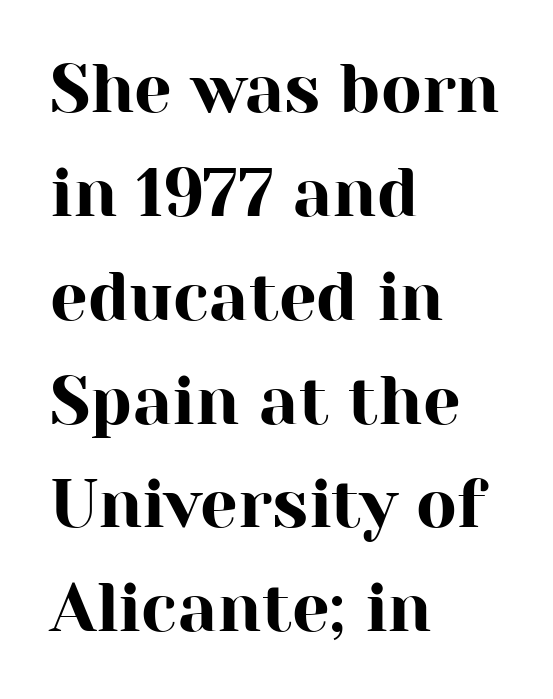
Classification — serif. You can tell it's not italic because the verticals are truly vertical. Here the designer chose a conventional face with non-uniform glyph widths. The lines sit at an ordinary, default distance from one another.
